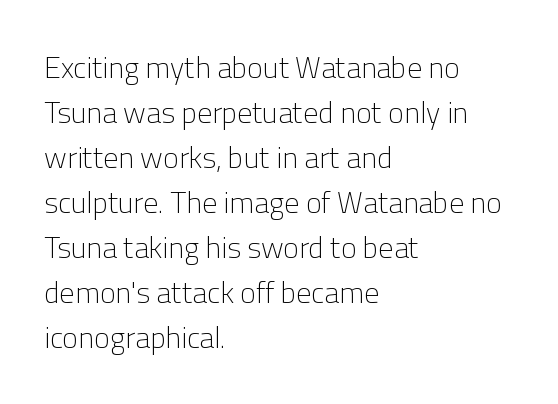
Q: Is the text bold? A: No.
Q: Is the text italic (slanted)? A: No, it is upright.
Q: Is the typeface a serif or a sans-serif typeface? A: Sans-serif.
Q: Is the text underlined? A: No.
Q: How is the paragraph aligned? A: Left-aligned.
Q: Is the spacing between letters normal or unusually wide? A: Normal.
Q: Is the spacing between lines tight, normal or loose? A: Normal.
Q: Width (condensed, normal, or wide)? A: Normal.
Q: Stroke contrast? A: Low.
Q: x-height? A: Medium.
Q: Monospaced? A: No.
